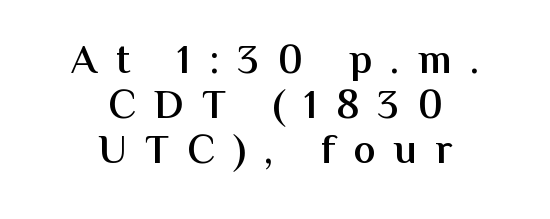
Q: Is the text bold? A: Semi-bold.
Q: Is the text italic (slanted)? A: No, it is upright.
Q: Is the typeface a serif or a sans-serif typeface? A: Sans-serif.
Q: Is the text underlined? A: No.
Q: How is the paragraph aligned? A: Centered.
Q: Is the spacing between letters normal or unusually wide? A: Unusually wide.
Q: Is the spacing between lines tight, normal or loose? A: Tight.
Q: Width (condensed, normal, or wide)? A: Normal.
Q: Stroke contrast? A: Medium.
Q: x-height? A: Medium.
Q: Monospaced? A: No.
